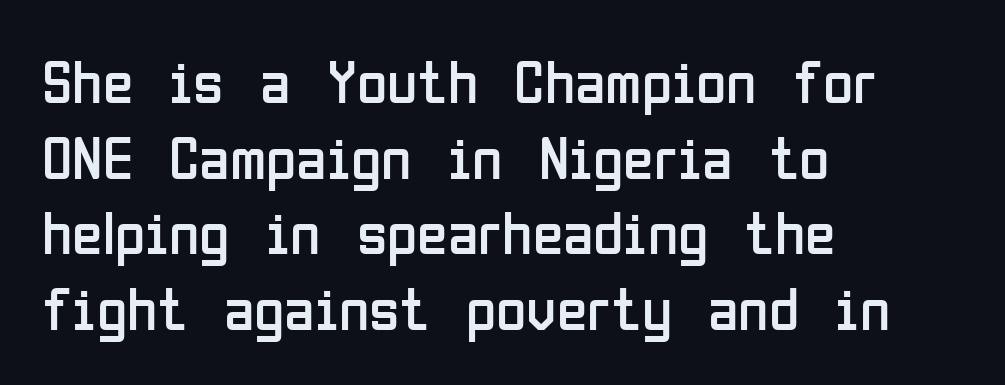
Words float on clear page, feet unadorned. Posture: straight, roman, zero tilt. One-word summary of the alignment: left. Stroke thickness stays within the range of a standard reading face or lighter.
